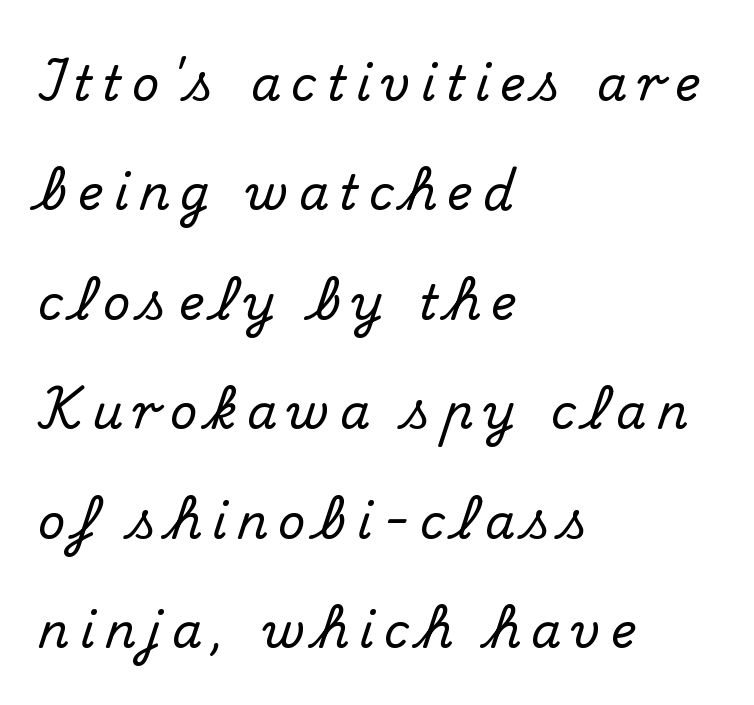
The image shows 48 px serif type; set left-aligned, loose line spacing (2.28x), unusually wide letter spacing (+0.22 em), not underlined; medium stroke contrast and a small x-height.
